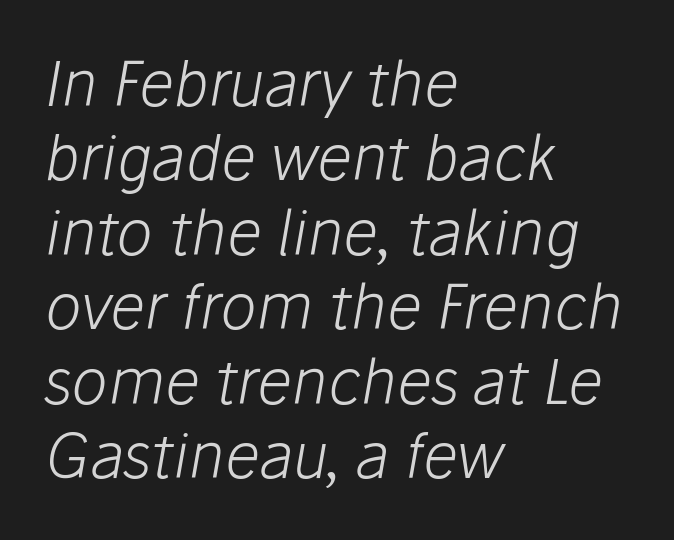
Q: Is the text bold? A: No.
Q: Is the text italic (slanted)? A: Yes, it leans right by about 10 degrees.
Q: Is the text underlined? A: No.
Q: How is the paragraph aligned? A: Left-aligned.
Q: Is the spacing between letters normal or unusually wide? A: Normal.
Q: Width (condensed, normal, or wide)? A: Normal.
Q: Stroke contrast? A: Low.
Q: x-height? A: Medium.
Q: Monospaced? A: No.
